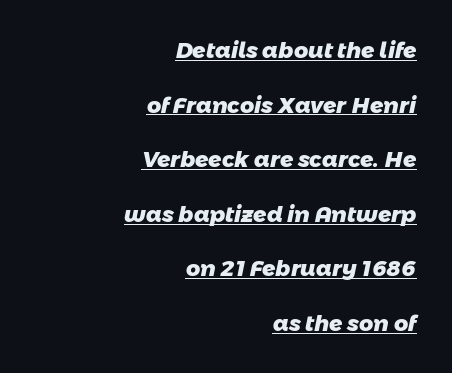
This sample is right-justified, so line beginnings fall wherever the words allow. Students, observe the line beneath the letters — that is underlining. Interline gaps are noticeably wide in this sample. Default kerning and tracking; the words read as compact shapes. Students, this is bold: see how much ink each stroke carries.
